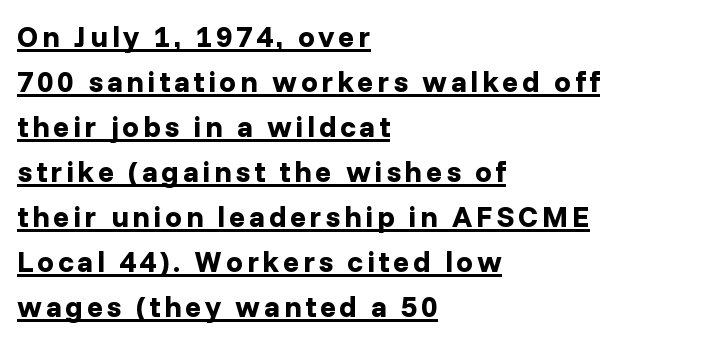
The image shows 30 px bold sans-serif type, upright; set left-aligned, normal line spacing (1.5x), underlined; low stroke contrast and a medium x-height.
